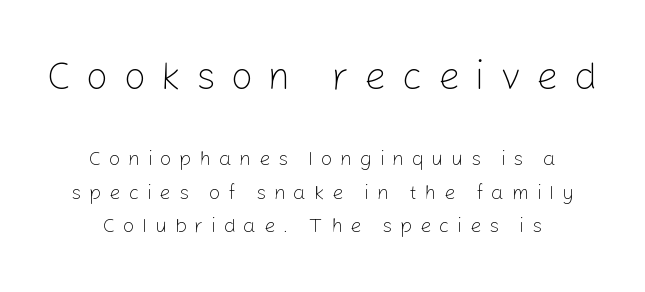
{"serif": "no", "italic": "no", "bold": "no", "weight": "light", "width": "normal", "stroke_contrast": "low", "x_height": "medium", "monospaced": "no", "underline": "no", "align": "center", "line_spacing": "normal", "line_spacing_ratio": 1.67, "letter_spacing": "wide", "letter_spacing_em": 0.39, "larger_block": "first", "size_ratio": 1.95, "glyph_px": 39}
